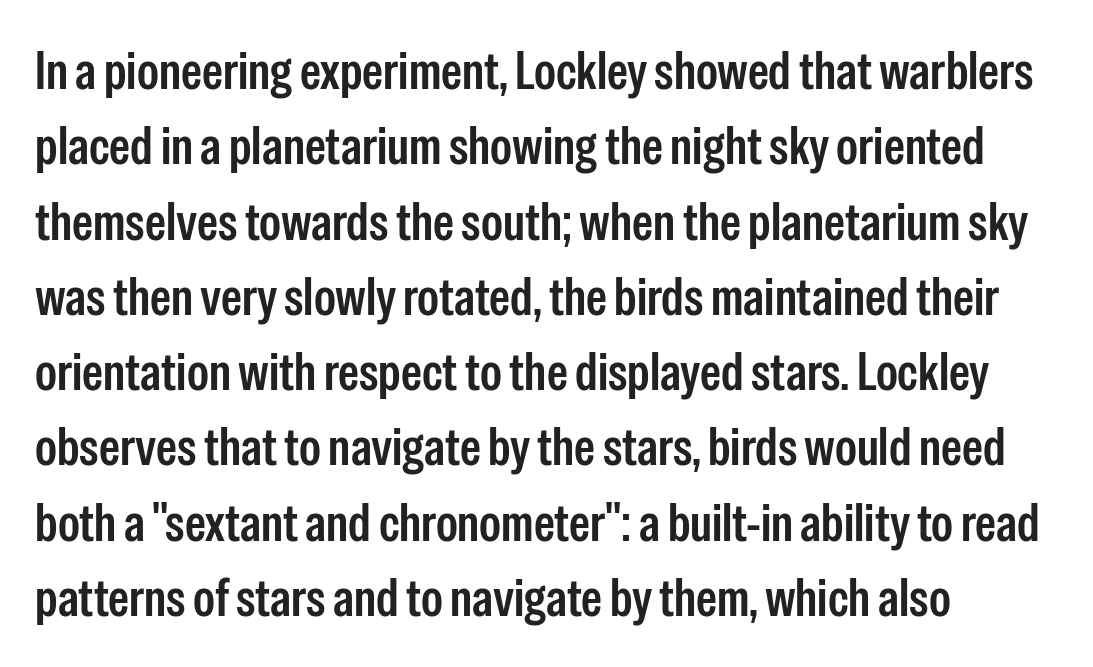
The image shows 53 px condensed sans-serif type, upright; set left-aligned, normal line spacing (1.42x), normal letter spacing, not underlined; low stroke contrast and a medium x-height.
